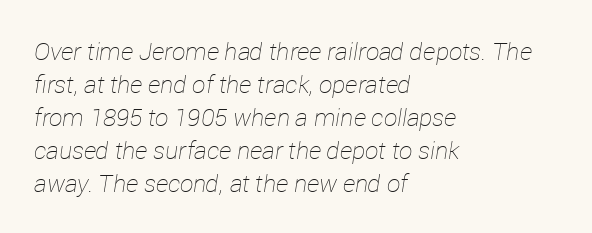
Q: Is the text bold? A: No.
Q: Is the text italic (slanted)? A: Yes, it leans right by about 12 degrees.
Q: Is the text underlined? A: No.
Q: How is the paragraph aligned? A: Left-aligned.
Q: Is the spacing between letters normal or unusually wide? A: Normal.
Q: Is the spacing between lines tight, normal or loose? A: Normal.
